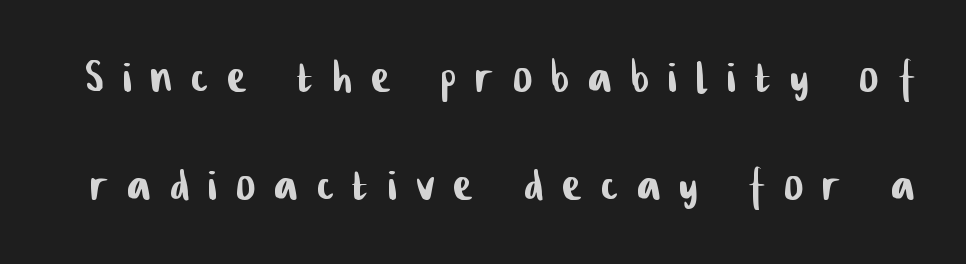
Clear beneath every line of the passage. Note: no serifs on the glyphs. Varying glyph widths throughout — classic text-font behaviour. The passage shown has open, widely tracked lettering throughout.
